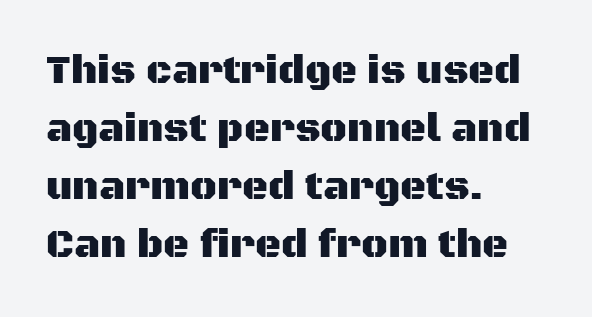
Q: Is the text italic (slanted)? A: No, it is upright.
Q: Is the typeface a serif or a sans-serif typeface? A: Sans-serif.
Q: Is the text underlined? A: No.
Q: How is the paragraph aligned? A: Left-aligned.
Q: Is the spacing between letters normal or unusually wide? A: Normal.
Q: Is the spacing between lines tight, normal or loose? A: Normal.
Q: Width (condensed, normal, or wide)? A: Normal.
Q: Stroke contrast? A: Medium.
Q: x-height? A: Large.
Q: Monospaced? A: No.
